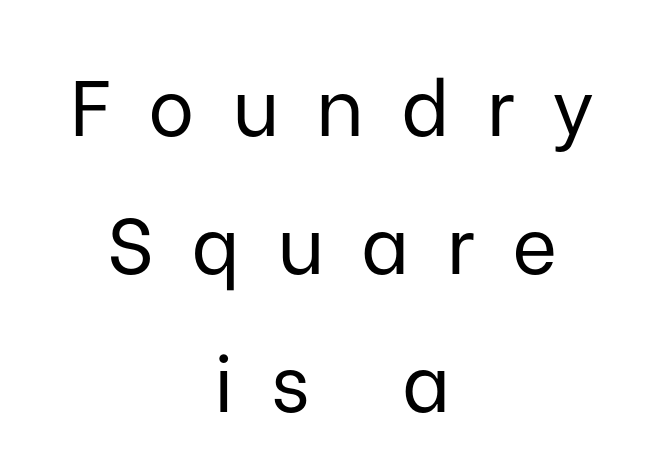
Q: Is the text bold? A: No.
Q: Is the text italic (slanted)? A: No, it is upright.
Q: Is the typeface a serif or a sans-serif typeface? A: Sans-serif.
Q: Is the text underlined? A: No.
Q: How is the paragraph aligned? A: Centered.
Q: Is the spacing between letters normal or unusually wide? A: Unusually wide.
Q: Width (condensed, normal, or wide)? A: Normal.
Q: Stroke contrast? A: Low.
Q: x-height? A: Medium.
Q: Monospaced? A: No.
